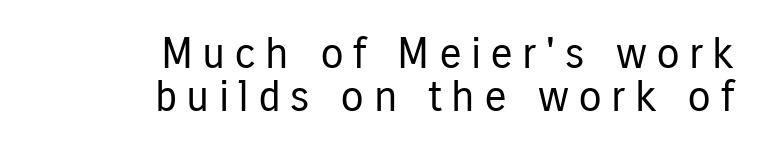
{"serif": "no", "italic": "no", "bold": "no", "weight": "regular", "width": "condensed", "stroke_contrast": "low", "x_height": "medium", "monospaced": "no", "underline": "no", "align": "right", "line_spacing": "tight", "line_spacing_ratio": 1.0, "letter_spacing": "wide", "letter_spacing_em": 0.21, "glyph_px": 43}
